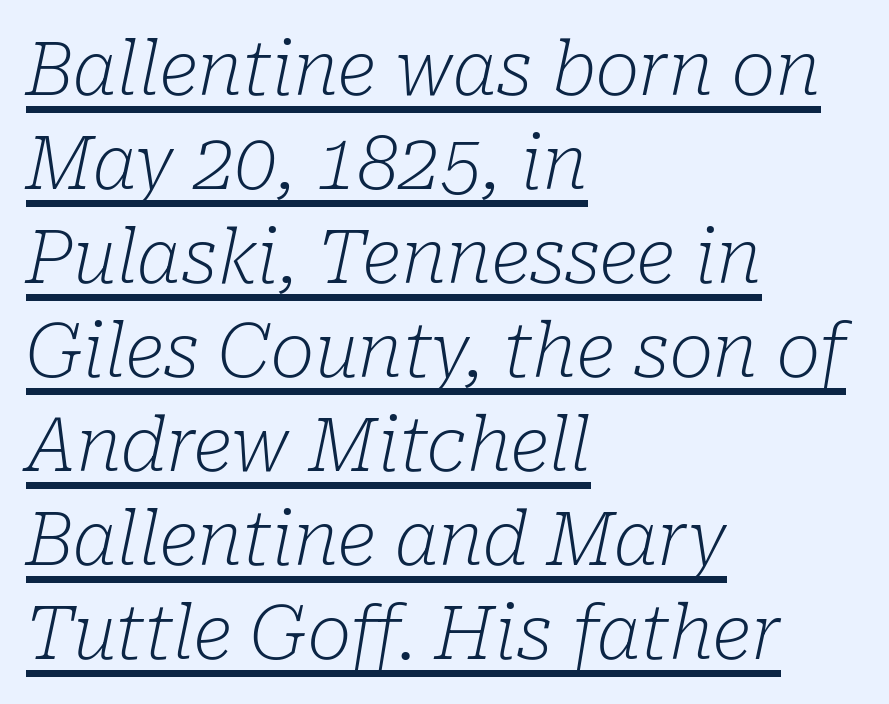
{"serif": "yes", "italic": "yes", "lean": "right", "slant_degrees": 10, "bold": "no", "weight": "light", "width": "normal", "stroke_contrast": "low", "x_height": "medium", "monospaced": "no", "underline": "yes", "align": "left", "line_spacing": "normal", "line_spacing_ratio": 1.27, "letter_spacing": "normal", "letter_spacing_em": 0.0, "glyph_px": 74}
